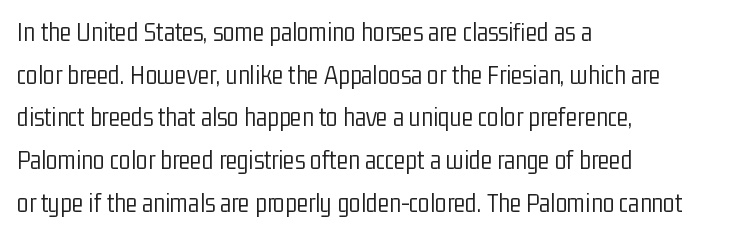
The image shows 27 px text type, upright; set left-aligned, normal line spacing (1.58x), normal letter spacing, not underlined.
